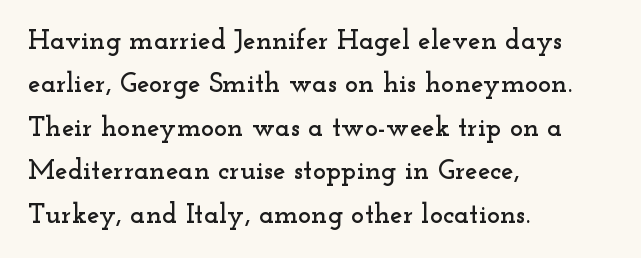
The image shows 28 px wide serif type, upright; set left-aligned, normal line spacing (1.55x), normal letter spacing, not underlined; low stroke contrast and a small x-height.
